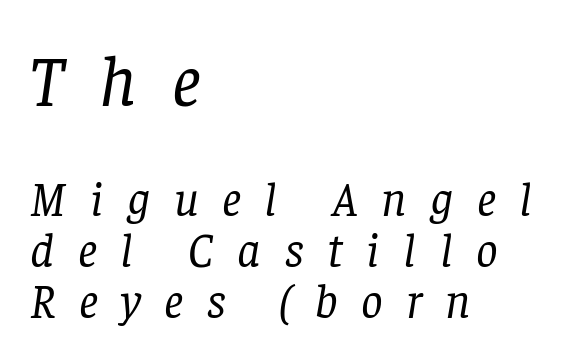
{"serif": "yes", "italic": "yes", "lean": "right", "slant_degrees": 8, "bold": "no", "weight": "regular", "width": "normal", "stroke_contrast": "low", "x_height": "large", "monospaced": "no", "underline": "no", "align": "left", "line_spacing": "tight", "line_spacing_ratio": 1.07, "letter_spacing": "wide", "letter_spacing_em": 0.49, "larger_block": "first", "size_ratio": 1.5, "glyph_px": 72}
